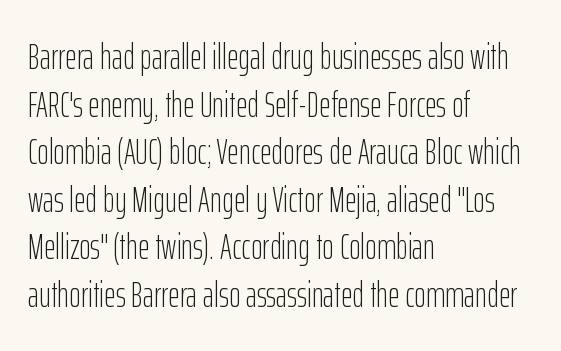
Unlike italic type, these characters show no tilt at all. The text was rendered using a sans face with plain stroke endings. Varying glyph widths throughout — classic text-font behaviour. Leading: standard. The rag falls on the right side of this text block.
